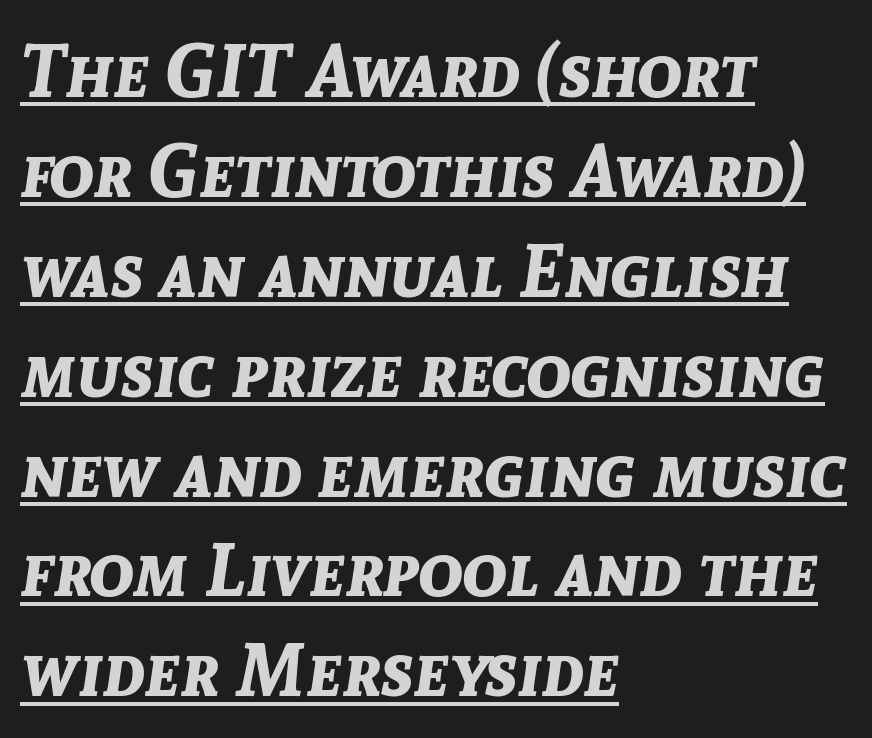
Chunky letters — that's bold for sure. This sample keeps an unexceptional amount of space between lines. Every character sits at an angle, as italics do. The lines in this sample share a left origin and differ only in where they stop.
